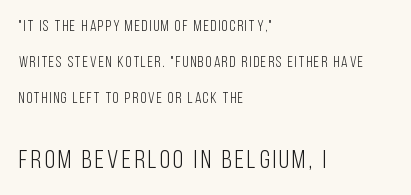
{"italic": "no", "bold": "no", "underline": "no", "align": "left", "line_spacing": "loose", "line_spacing_ratio": 2.41, "larger_block": "second", "size_ratio": 1.73, "glyph_px": 26}
